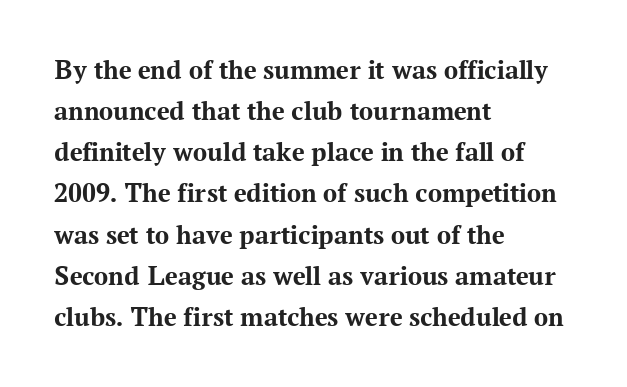
Q: Is the text bold? A: Yes.
Q: Is the text italic (slanted)? A: No, it is upright.
Q: Is the typeface a serif or a sans-serif typeface? A: Serif.
Q: Is the text underlined? A: No.
Q: How is the paragraph aligned? A: Left-aligned.
Q: Is the spacing between letters normal or unusually wide? A: Normal.
Q: Is the spacing between lines tight, normal or loose? A: Normal.
Q: Width (condensed, normal, or wide)? A: Normal.
Q: Stroke contrast? A: Medium.
Q: x-height? A: Medium.
Q: Monospaced? A: No.
